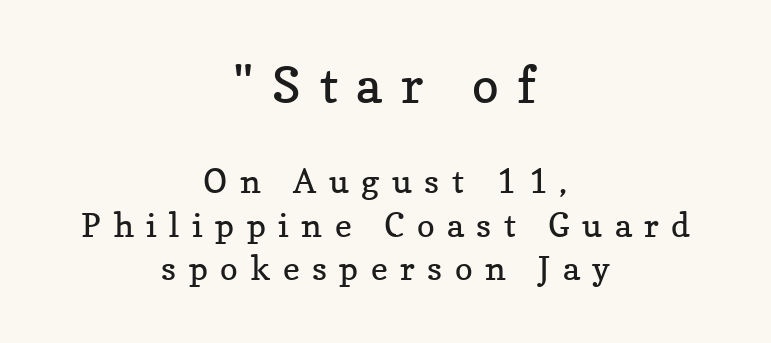
{"serif": "yes", "italic": "no", "bold": "no", "weight": "regular", "width": "normal", "stroke_contrast": "low", "x_height": "medium", "monospaced": "no", "underline": "no", "align": "center", "line_spacing": "normal", "line_spacing_ratio": 1.32, "letter_spacing": "wide", "letter_spacing_em": 0.38, "larger_block": "first", "size_ratio": 1.52, "glyph_px": 50}
